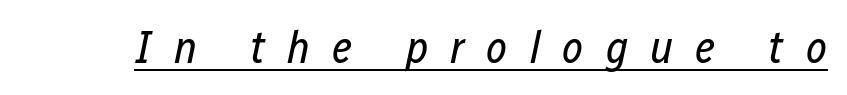
The image shows 45 px regular-weight, condensed type, italic (leaning right); set unusually wide letter spacing (+0.49 em), underlined; low stroke contrast and a medium x-height.
